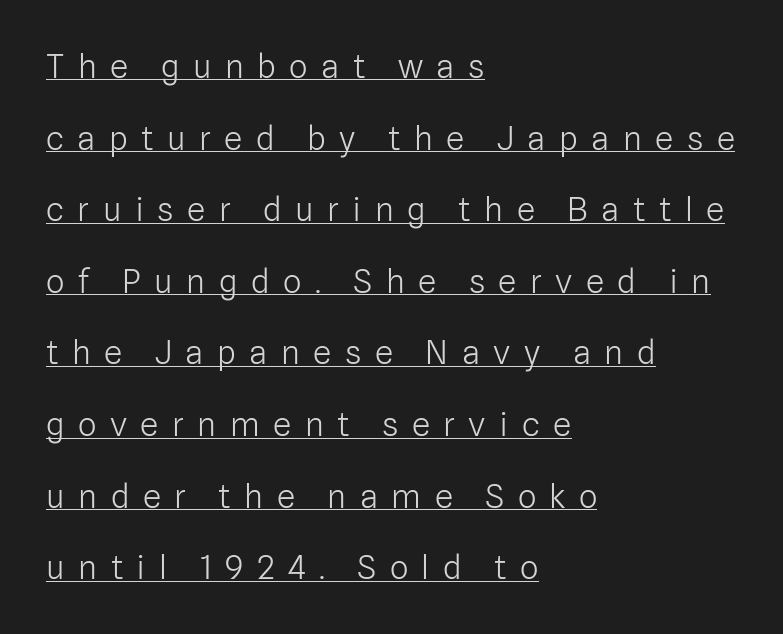
These lines are rendered in a variable-pitch font. In terms of letterspacing, this is a distinctly airy, spread setting. In terms of posture, this sample is upright. The face looks like a standard text weight, possibly lighter. Quick note: underline on.
